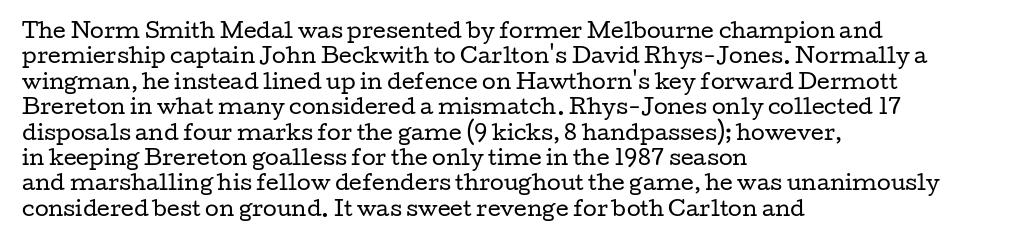
The rows are spaced the way most documents space them. Weight: in the light-to-regular range. Each word holds together tightly as a unit, with standard inter-letter gaps. Nobody drew a line under any word here.
